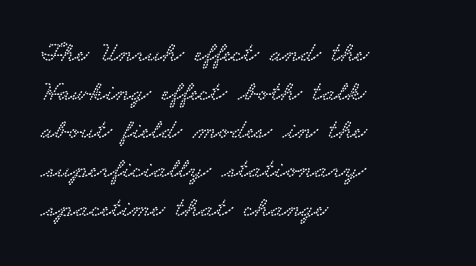
Descender tails drop into unmarked territory. Observe the ordinary spacing: letters are neighbours, not strangers. The passage shown is typeset with a serif family. Spacing verdict: proportional, widths tailored to each character. Each line starts at the same left margin while the right side varies.
